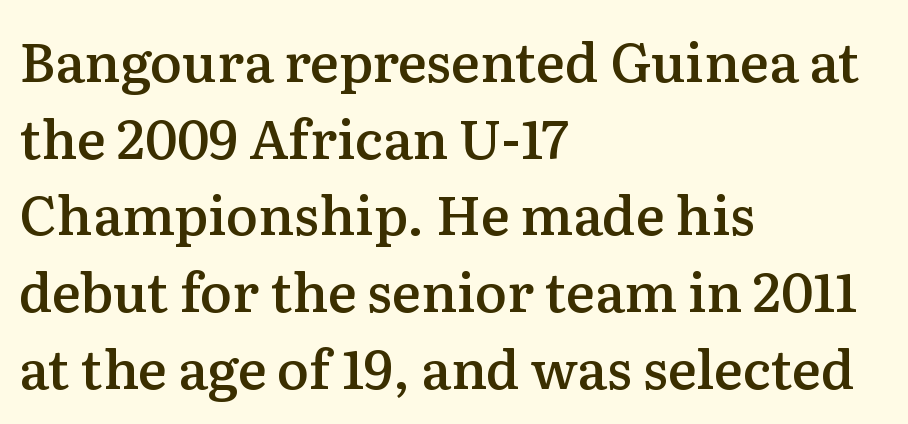
The face used here is proportionally spaced, like ordinary book or web type. The typesetting leans somewhat heavy: a semibold. Spacing between characters is what you'd get straight out of the box. All the whitespace from short lines collects on the right.
